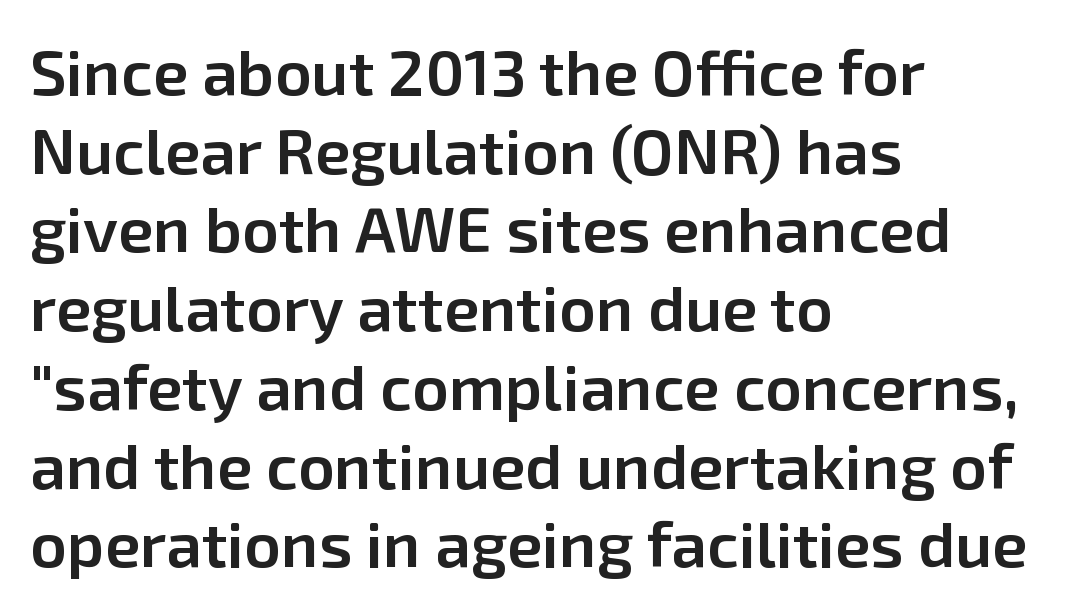
Q: Is the text bold? A: Semi-bold.
Q: Is the text italic (slanted)? A: No, it is upright.
Q: Is the typeface a serif or a sans-serif typeface? A: Sans-serif.
Q: Is the text underlined? A: No.
Q: How is the paragraph aligned? A: Left-aligned.
Q: Is the spacing between letters normal or unusually wide? A: Normal.
Q: Width (condensed, normal, or wide)? A: Normal.
Q: Stroke contrast? A: Low.
Q: x-height? A: Medium.
Q: Monospaced? A: No.
